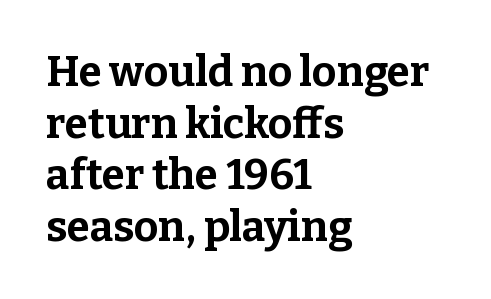
Q: Is the text bold? A: Yes.
Q: Is the text italic (slanted)? A: No, it is upright.
Q: Is the typeface a serif or a sans-serif typeface? A: Serif.
Q: Is the text underlined? A: No.
Q: How is the paragraph aligned? A: Left-aligned.
Q: Is the spacing between letters normal or unusually wide? A: Normal.
Q: Width (condensed, normal, or wide)? A: Normal.
Q: Stroke contrast? A: Low.
Q: x-height? A: Medium.
Q: Monospaced? A: No.
